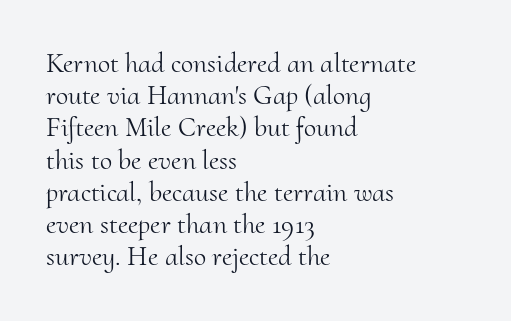
Q: Is the text bold? A: No.
Q: Is the text italic (slanted)? A: No, it is upright.
Q: Is the typeface a serif or a sans-serif typeface? A: Serif.
Q: Is the text underlined? A: No.
Q: How is the paragraph aligned? A: Left-aligned.
Q: Is the spacing between letters normal or unusually wide? A: Normal.
Q: Is the spacing between lines tight, normal or loose? A: Tight.
Q: Width (condensed, normal, or wide)? A: Normal.
Q: Stroke contrast? A: Medium.
Q: x-height? A: Small.
Q: Monospaced? A: No.
